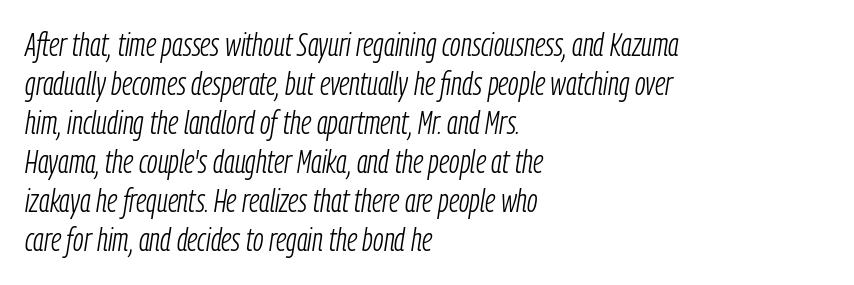
The image shows 32 px light, condensed type, italic (leaning right); set left-aligned, line spacing 1.22x, normal letter spacing, not underlined; low stroke contrast and a medium x-height.
